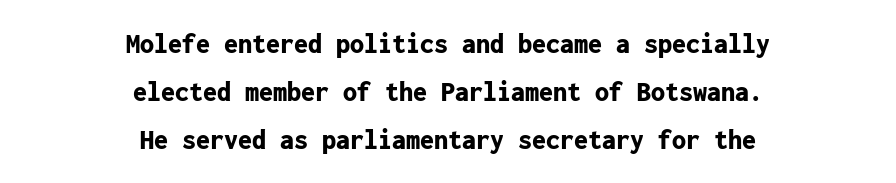
Q: Is the text bold? A: Yes.
Q: Is the text italic (slanted)? A: No, it is upright.
Q: Is the typeface a serif or a sans-serif typeface? A: Sans-serif.
Q: Is the text underlined? A: No.
Q: How is the paragraph aligned? A: Centered.
Q: Is the spacing between letters normal or unusually wide? A: Normal.
Q: Width (condensed, normal, or wide)? A: Normal.
Q: Stroke contrast? A: Low.
Q: x-height? A: Medium.
Q: Monospaced? A: Yes.
